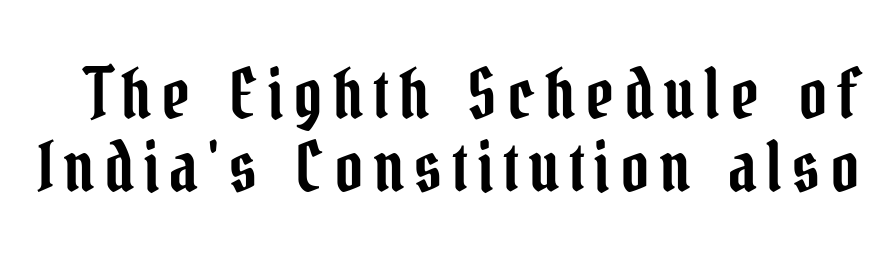
The image shows 69 px condensed serif type, upright; set tight line spacing (1.06x), not underlined; low stroke contrast and a medium x-height.
